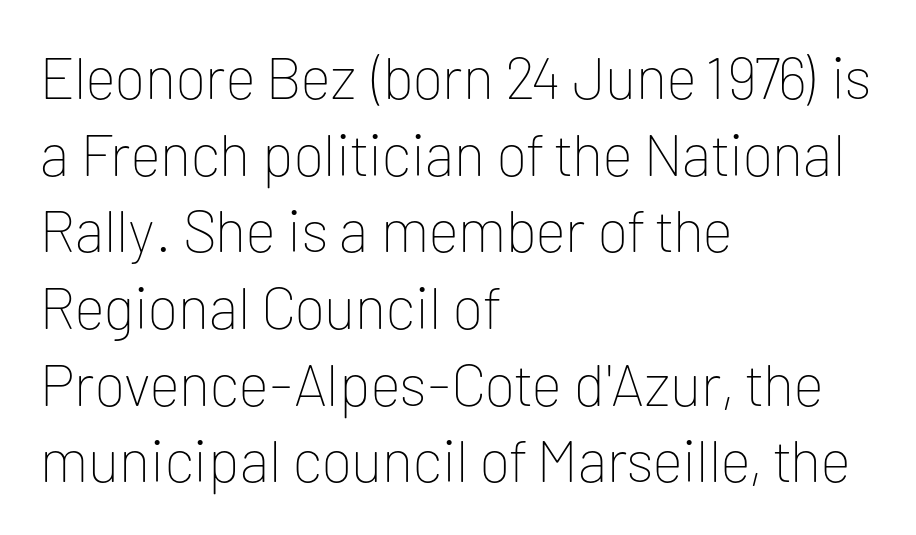
Q: Is the text bold? A: No.
Q: Is the text italic (slanted)? A: No, it is upright.
Q: Is the typeface a serif or a sans-serif typeface? A: Sans-serif.
Q: Is the text underlined? A: No.
Q: How is the paragraph aligned? A: Left-aligned.
Q: Is the spacing between letters normal or unusually wide? A: Normal.
Q: Is the spacing between lines tight, normal or loose? A: Normal.
Q: Width (condensed, normal, or wide)? A: Normal.
Q: Stroke contrast? A: Low.
Q: x-height? A: Medium.
Q: Monospaced? A: No.
